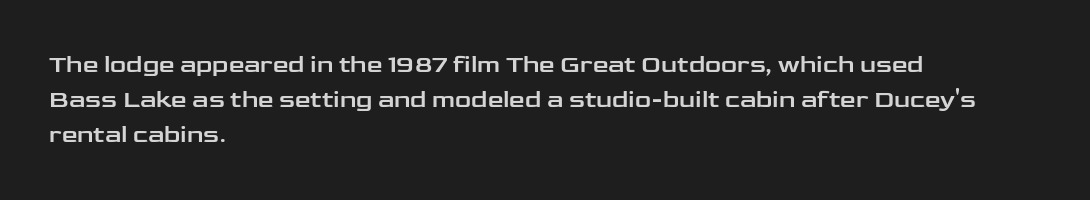
Q: Is the text italic (slanted)? A: No, it is upright.
Q: Is the text underlined? A: No.
Q: How is the paragraph aligned? A: Left-aligned.
Q: Is the spacing between letters normal or unusually wide? A: Normal.
Q: Is the spacing between lines tight, normal or loose? A: Normal.
